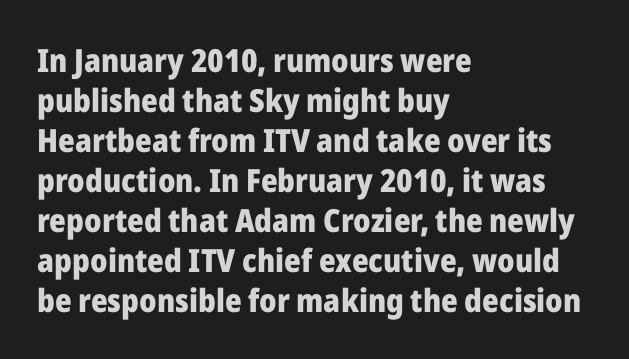
Q: Is the text bold? A: Yes.
Q: Is the text italic (slanted)? A: No, it is upright.
Q: Is the typeface a serif or a sans-serif typeface? A: Sans-serif.
Q: Is the text underlined? A: No.
Q: How is the paragraph aligned? A: Left-aligned.
Q: Is the spacing between letters normal or unusually wide? A: Normal.
Q: Is the spacing between lines tight, normal or loose? A: Normal.
Q: Width (condensed, normal, or wide)? A: Normal.
Q: Stroke contrast? A: Low.
Q: x-height? A: Medium.
Q: Monospaced? A: No.
